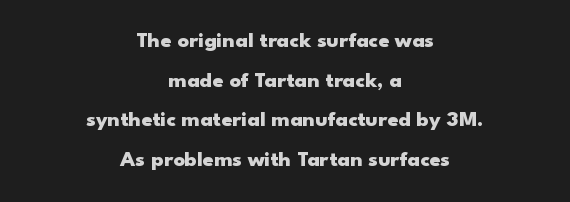
{"italic": "no", "bold": "yes", "underline": "no", "align": "center", "line_spacing_ratio": 1.8, "letter_spacing": "normal", "letter_spacing_em": 0.0, "glyph_px": 22}
